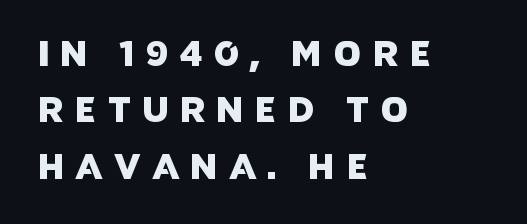
Q: Is the typeface a serif or a sans-serif typeface? A: Sans-serif.
Q: Is the text underlined? A: No.
Q: How is the paragraph aligned? A: Left-aligned.
Q: Is the spacing between letters normal or unusually wide? A: Unusually wide.
Q: Is the spacing between lines tight, normal or loose? A: Normal.
Q: Width (condensed, normal, or wide)? A: Normal.
Q: Stroke contrast? A: Low.
Q: x-height? A: Large.
Q: Monospaced? A: No.
